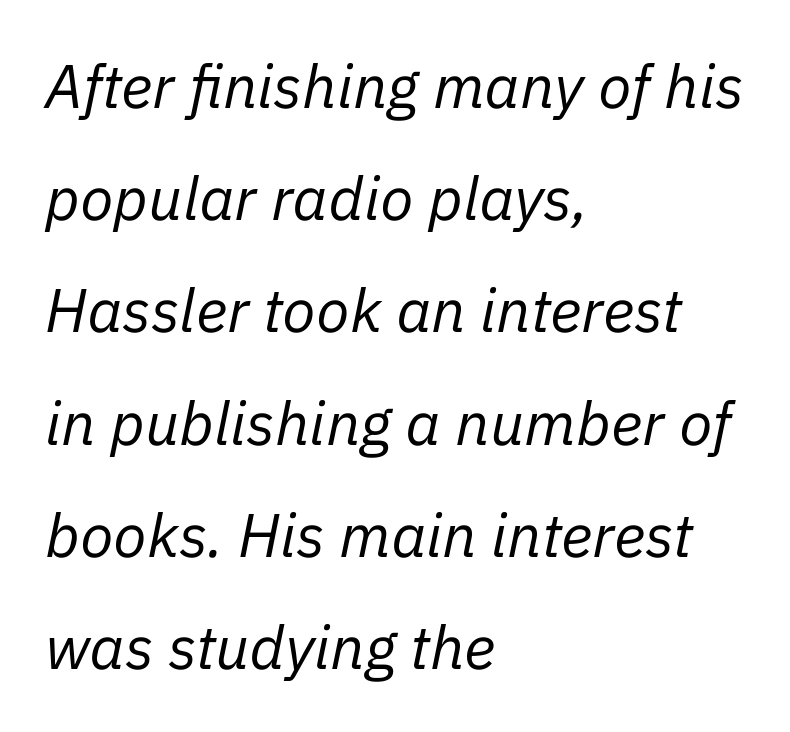
Q: Is the text bold? A: No.
Q: Is the text italic (slanted)? A: Yes, it leans right by about 11 degrees.
Q: Is the text underlined? A: No.
Q: How is the paragraph aligned? A: Left-aligned.
Q: Is the spacing between letters normal or unusually wide? A: Normal.
Q: Width (condensed, normal, or wide)? A: Normal.
Q: Stroke contrast? A: Low.
Q: x-height? A: Medium.
Q: Monospaced? A: No.
